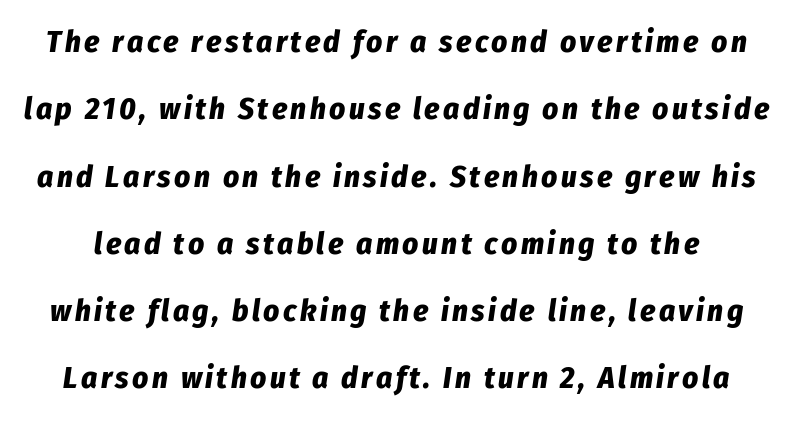
{"italic": "yes", "lean": "right", "slant_degrees": 8, "bold": "yes", "weight": "bold", "width": "condensed", "stroke_contrast": "low", "x_height": "medium", "monospaced": "no", "underline": "no", "line_spacing": "loose", "line_spacing_ratio": 2.17, "glyph_px": 31}
